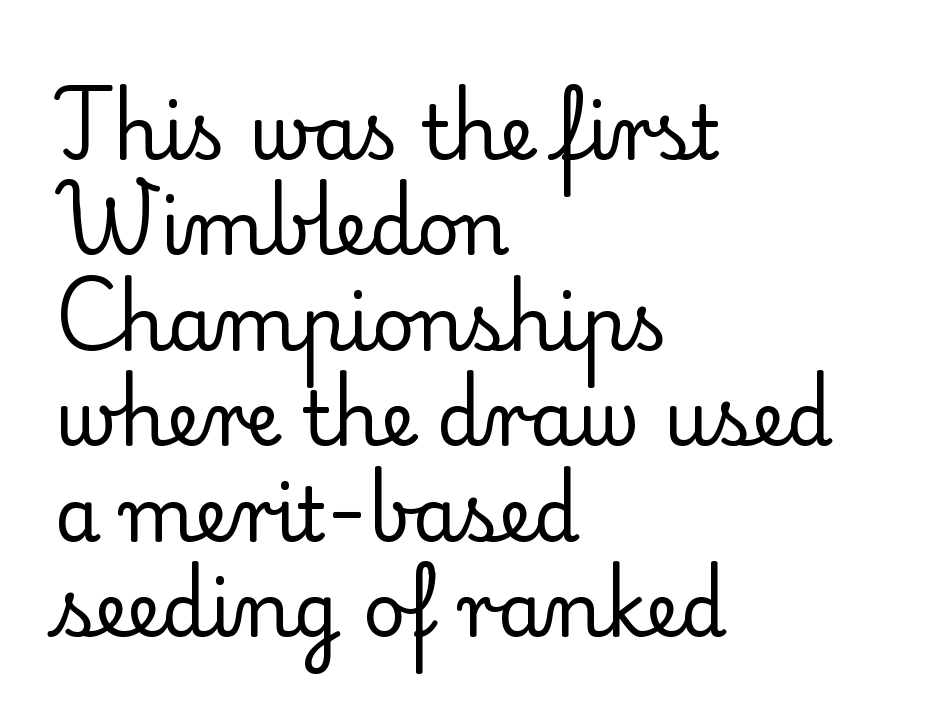
Q: Is the text bold? A: No.
Q: Is the text italic (slanted)? A: No, it is upright.
Q: Is the typeface a serif or a sans-serif typeface? A: Serif.
Q: Is the text underlined? A: No.
Q: How is the paragraph aligned? A: Left-aligned.
Q: Is the spacing between letters normal or unusually wide? A: Normal.
Q: Is the spacing between lines tight, normal or loose? A: Normal.
Q: Width (condensed, normal, or wide)? A: Normal.
Q: Stroke contrast? A: Low.
Q: x-height? A: Small.
Q: Monospaced? A: No.
